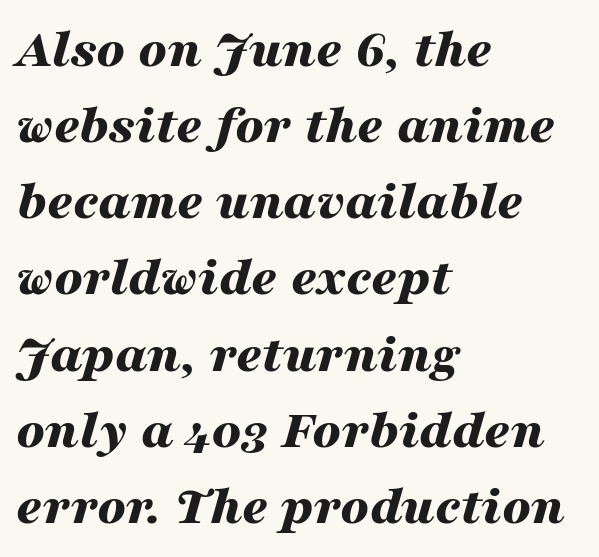
The typesetting leans heavy: a genuine bold. The passage shown is typed in a proportional face where columns would drift. Is the letter spacing exaggerated? No — it looks like the ordinary default. Any mark beneath the type? The region is blank.
